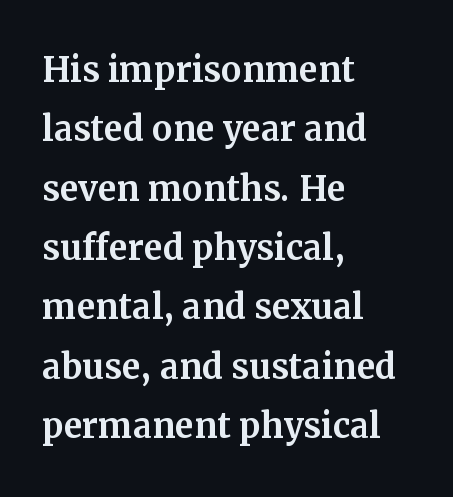
Note: serifs present on the glyphs. Character widths vary here, with narrow letters taking less room than wide ones. The space beneath each line is pristine and unruled. When letters stand straight like this, we call the style roman or upright. The rendering anchors every line to the left-hand side.
